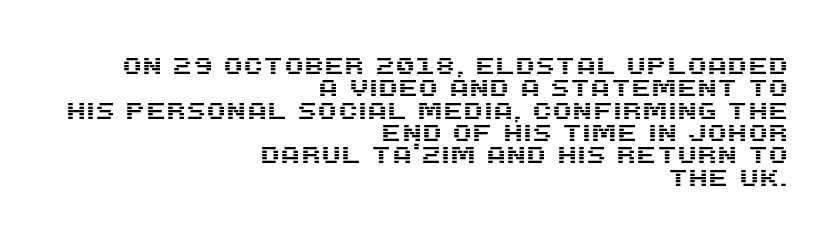
Q: Is the text italic (slanted)? A: No, it is upright.
Q: Is the text underlined? A: No.
Q: How is the paragraph aligned? A: Right-aligned.
Q: Is the spacing between letters normal or unusually wide? A: Normal.
Q: Is the spacing between lines tight, normal or loose? A: Tight.
